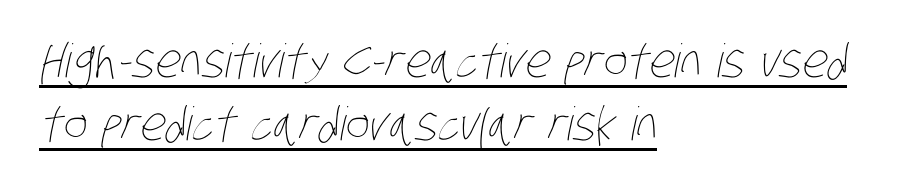
The rendering uses the underline text-decoration. No letter is thick-stroked: the sample isn't bold. A typesetter would call this proportional, since set widths differ per character. Each new line begins a customary step beneath the previous one. Reading down the block, your eye returns to a fixed left position each line.
